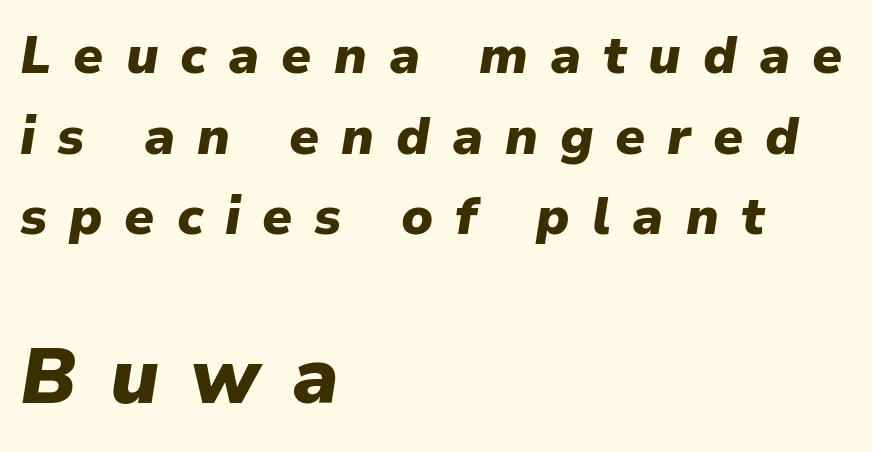
The image shows 78 px heavy type, italic (leaning right); set left-aligned, normal line spacing (1.55x), unusually wide letter spacing (+0.42 em), not underlined; the second (bottom) block is 1.5x larger; low stroke contrast and a medium x-height.
